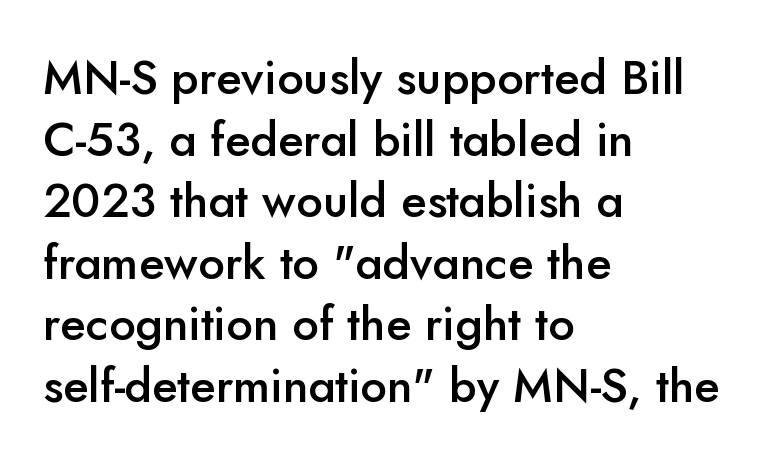
The image shows 47 px semibold sans-serif type, upright; set left-aligned, normal line spacing (1.31x), normal letter spacing, not underlined; low stroke contrast and a small x-height.
